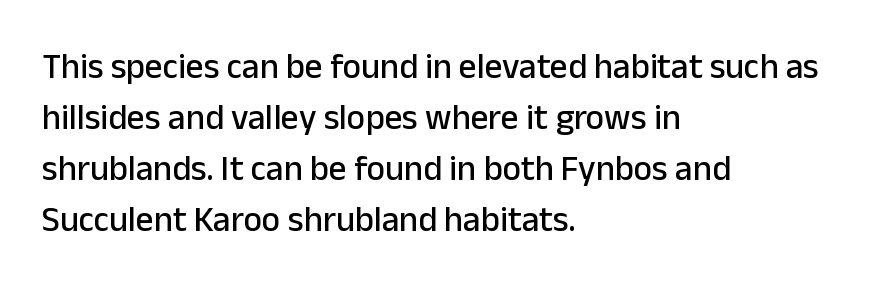
Q: Is the text italic (slanted)? A: No, it is upright.
Q: Is the typeface a serif or a sans-serif typeface? A: Sans-serif.
Q: Is the text underlined? A: No.
Q: How is the paragraph aligned? A: Left-aligned.
Q: Is the spacing between letters normal or unusually wide? A: Normal.
Q: Is the spacing between lines tight, normal or loose? A: Normal.
Q: Width (condensed, normal, or wide)? A: Normal.
Q: Stroke contrast? A: Low.
Q: x-height? A: Medium.
Q: Monospaced? A: No.
